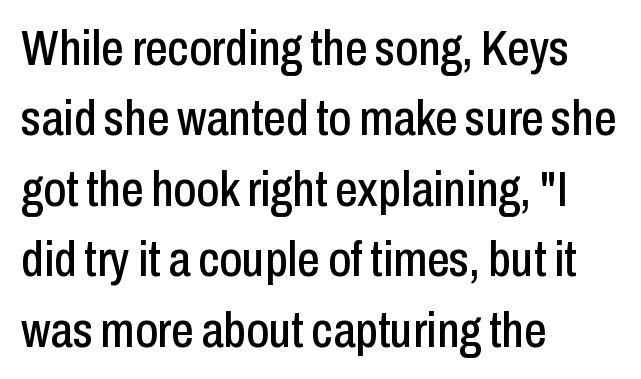
Q: Is the text italic (slanted)? A: No, it is upright.
Q: Is the typeface a serif or a sans-serif typeface? A: Sans-serif.
Q: Is the text underlined? A: No.
Q: How is the paragraph aligned? A: Left-aligned.
Q: Is the spacing between letters normal or unusually wide? A: Normal.
Q: Is the spacing between lines tight, normal or loose? A: Normal.
Q: Width (condensed, normal, or wide)? A: Condensed.
Q: Stroke contrast? A: Low.
Q: x-height? A: Medium.
Q: Monospaced? A: No.
